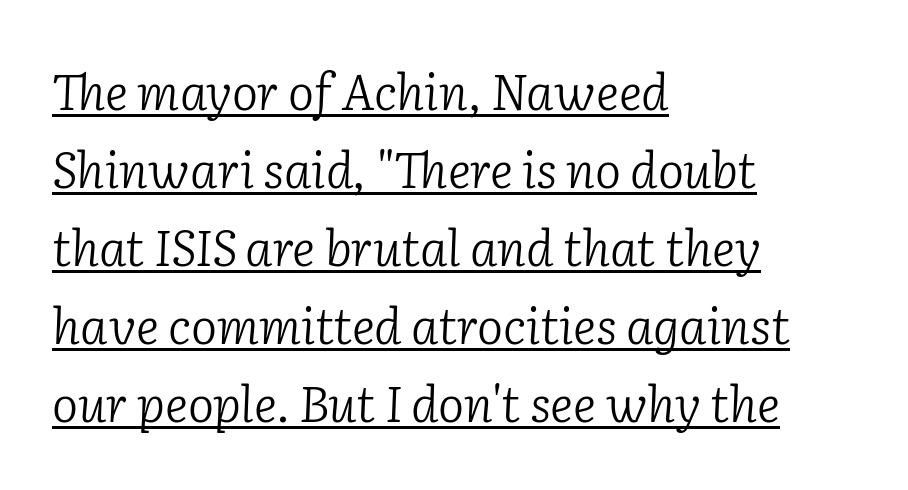
Q: Is the text bold? A: No.
Q: Is the text italic (slanted)? A: Yes, it leans right by about 2 degrees.
Q: Is the typeface a serif or a sans-serif typeface? A: Serif.
Q: Is the text underlined? A: Yes.
Q: How is the paragraph aligned? A: Left-aligned.
Q: Is the spacing between letters normal or unusually wide? A: Normal.
Q: Is the spacing between lines tight, normal or loose? A: Normal.
Q: Width (condensed, normal, or wide)? A: Normal.
Q: Stroke contrast? A: Low.
Q: x-height? A: Medium.
Q: Monospaced? A: No.
